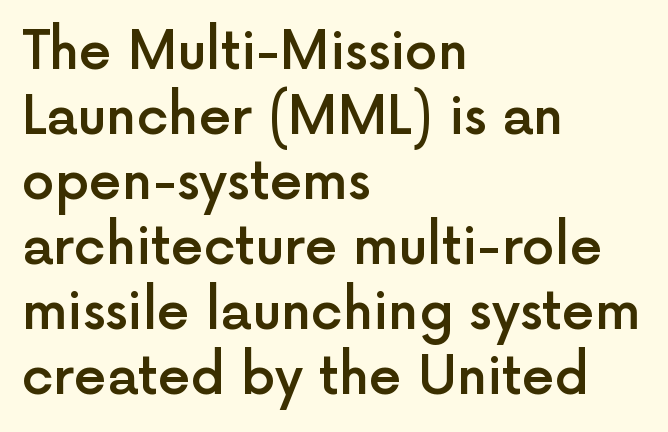
Tracking here is standard; glyphs follow each other at the usual distance. Note: no serifs on the glyphs. Caption: multi-line text, flush left, ragged right. The face used here is proportionally spaced, like ordinary book or web type. The designer left line spacing at the default. Semibold letterforms, between regular and bold.
